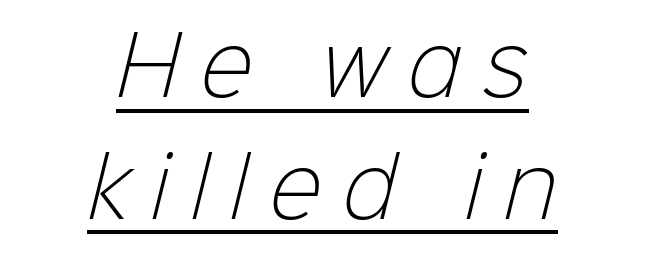
Q: Is the text bold? A: No.
Q: Is the typeface a serif or a sans-serif typeface? A: Sans-serif.
Q: Is the text underlined? A: Yes.
Q: How is the paragraph aligned? A: Centered.
Q: Is the spacing between letters normal or unusually wide? A: Unusually wide.
Q: Is the spacing between lines tight, normal or loose? A: Normal.
Q: Width (condensed, normal, or wide)? A: Normal.
Q: Stroke contrast? A: Low.
Q: x-height? A: Medium.
Q: Monospaced? A: No.
